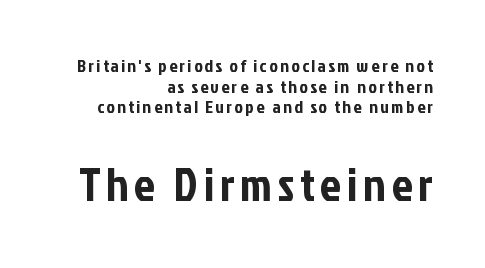
The image shows 46 px condensed sans-serif type, upright; set right-aligned, tight line spacing (1.15x), not underlined; the second (bottom) block is 2.56x larger; low stroke contrast and a medium x-height.
